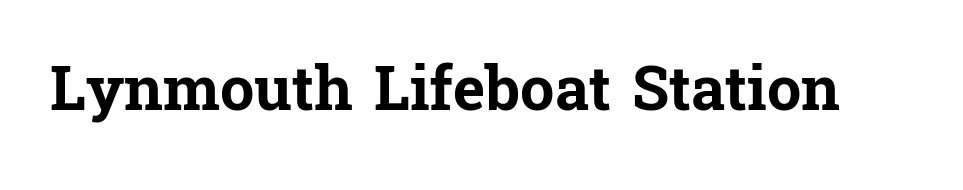
{"serif": "yes", "italic": "no", "bold": "yes", "weight": "bold", "width": "normal", "stroke_contrast": "low", "x_height": "medium", "monospaced": "no", "underline": "no", "letter_spacing": "normal", "letter_spacing_em": 0.0, "glyph_px": 61}
